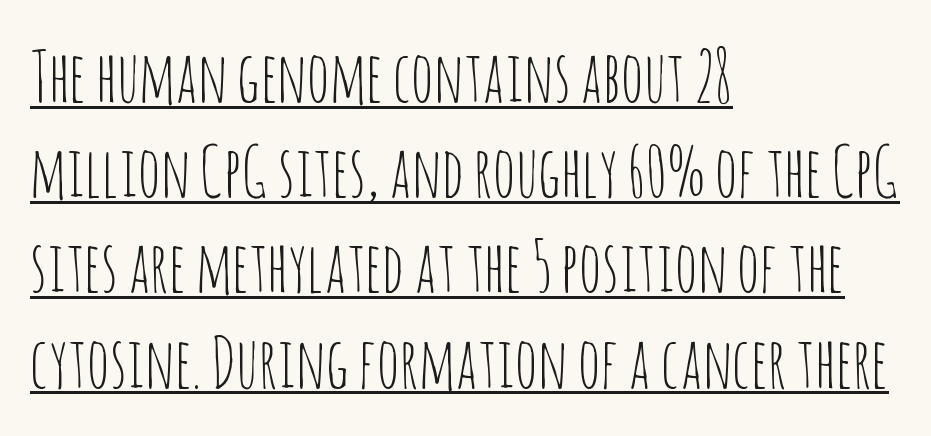
The image shows 70 px thin, condensed sans-serif type, upright; set left-aligned, normal line spacing (1.36x), normal letter spacing, underlined; low stroke contrast and a large x-height.
